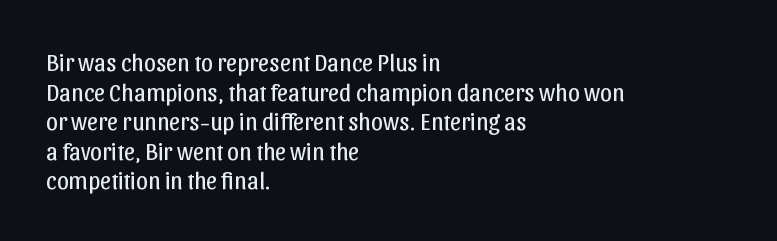
The image shows 24 px text type, upright; set left-aligned, line spacing 1.23x, normal letter spacing, not underlined.
